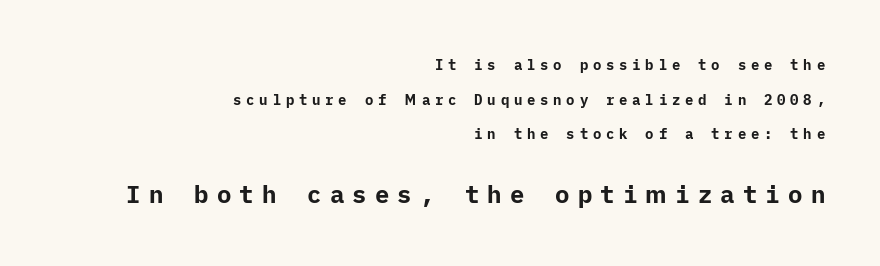
{"italic": "no", "bold": "yes", "underline": "no", "align": "right", "line_spacing": "loose", "line_spacing_ratio": 2.48, "letter_spacing": "wide", "letter_spacing_em": 0.34, "larger_block": "second", "size_ratio": 1.71, "glyph_px": 24}
